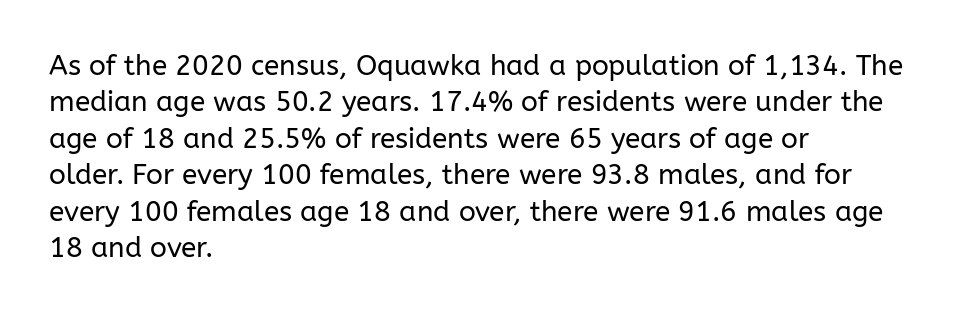
The tracking reads as untouched default to a designer's eye. The letters advance in unequal steps, a hallmark of proportional type. Typographically, this falls in the sans-serif category. Underlining? Definitely not there. The lines in this sample share a left origin and differ only in where they stop. Quick note: interline space is typical.
